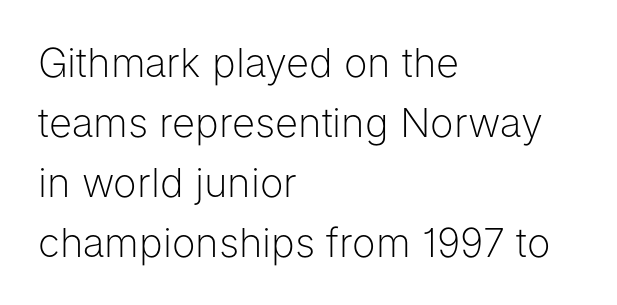
The image shows 40 px light sans-serif type, upright; set left-aligned, normal line spacing (1.5x), normal letter spacing, not underlined; low stroke contrast and a medium x-height.
